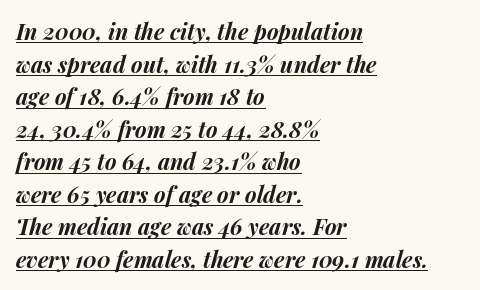
{"italic": "yes", "lean": "right", "slant_degrees": 14, "bold": "yes", "underline": "yes", "align": "left", "line_spacing": "normal", "line_spacing_ratio": 1.48, "letter_spacing": "normal", "letter_spacing_em": 0.0, "glyph_px": 22}
